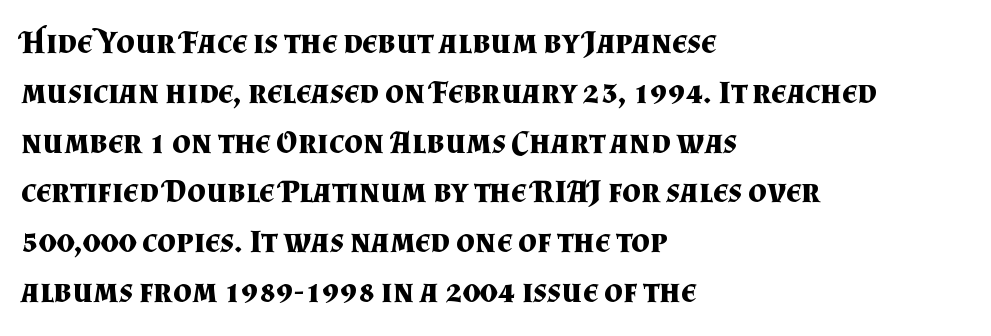
The image shows 33 px bold serif type, upright; set left-aligned, normal line spacing (1.51x), normal letter spacing, not underlined; medium stroke contrast and a small x-height.
